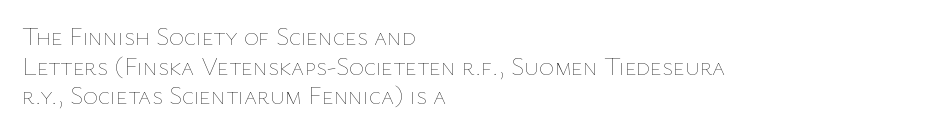
The setting favours the left margin, as ordinary paragraphs usually do. A light-to-regular cut is what we see here. Underlining? Definitely not there. Nobody touched the tracking dial on this one. Posture: upright roman.
